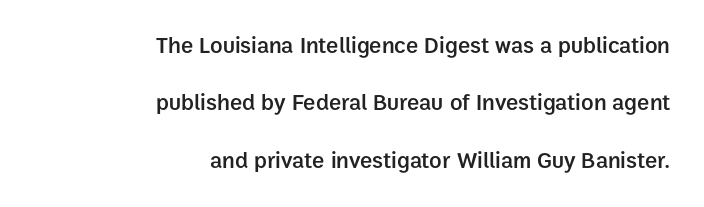
The image shows 23 px text type, upright; set right-aligned, loose line spacing (2.5x), normal letter spacing, not underlined.
